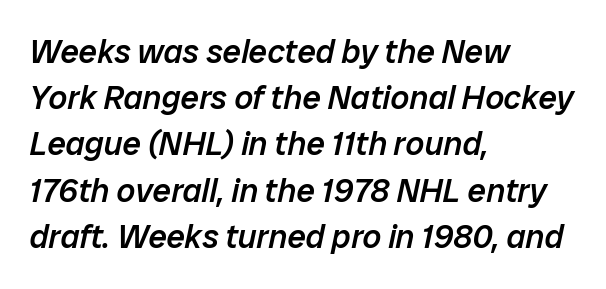
{"italic": "yes", "lean": "right", "slant_degrees": 12, "bold": "semi", "weight": "semibold", "width": "normal", "stroke_contrast": "low", "x_height": "medium", "monospaced": "no", "underline": "no", "align": "left", "line_spacing": "normal", "line_spacing_ratio": 1.4, "letter_spacing": "normal", "letter_spacing_em": 0.0, "glyph_px": 33}
